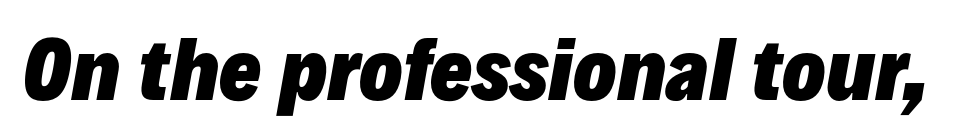
Inter-character spacing is left at the font's built-in metrics. Nobody drew a line under any word here. The letters advance in unequal steps, a hallmark of proportional type. Typographic density is high because the face is bold. The letters are slanted; this is an italic face.
